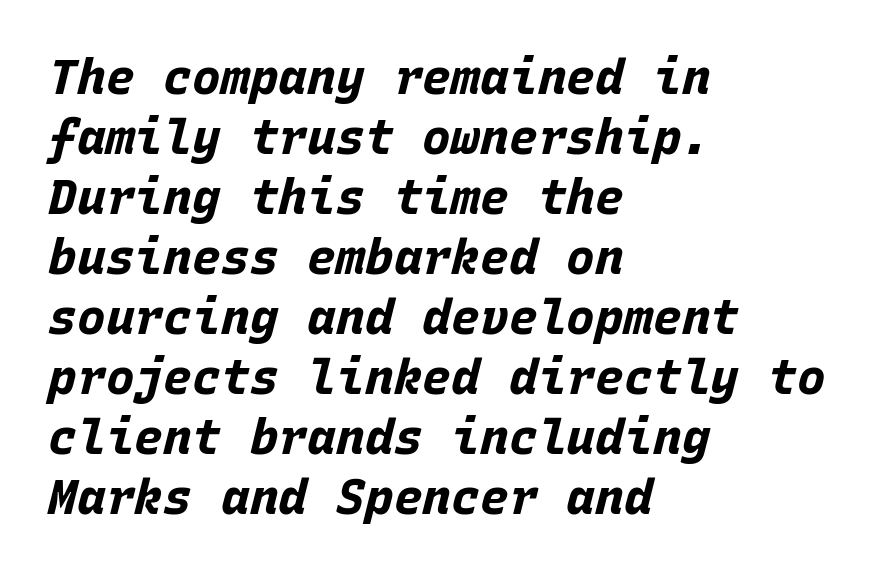
Line starts are locked; line ends wander. A typesetter would mark this as italic. The letters march in equal steps, a hallmark of fixed-pitch type. Bare-footed words on every line. Between one letter and the next there's only the usual sliver of space. Whoever set this chose a conventional vertical rhythm.
